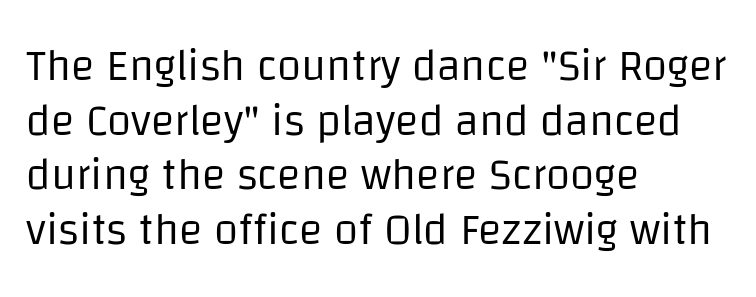
Q: Is the text bold? A: No.
Q: Is the text italic (slanted)? A: No, it is upright.
Q: Is the typeface a serif or a sans-serif typeface? A: Sans-serif.
Q: Is the text underlined? A: No.
Q: How is the paragraph aligned? A: Left-aligned.
Q: Is the spacing between letters normal or unusually wide? A: Normal.
Q: Width (condensed, normal, or wide)? A: Normal.
Q: Stroke contrast? A: Low.
Q: x-height? A: Large.
Q: Monospaced? A: No.
